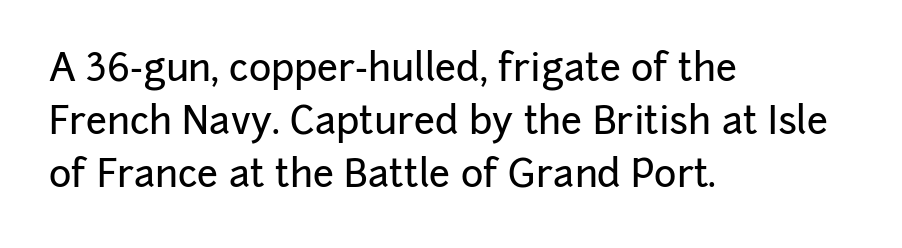
The image shows 38 px sans-serif type, upright; set left-aligned, normal line spacing (1.4x), normal letter spacing, not underlined; low stroke contrast and a medium x-height.
